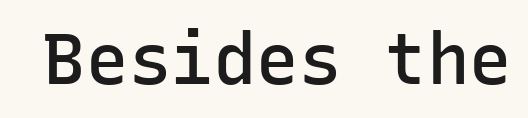
Q: Is the text bold? A: Semi-bold.
Q: Is the text italic (slanted)? A: No, it is upright.
Q: Is the typeface a serif or a sans-serif typeface? A: Sans-serif.
Q: Is the text underlined? A: No.
Q: Is the spacing between letters normal or unusually wide? A: Normal.
Q: Width (condensed, normal, or wide)? A: Normal.
Q: Stroke contrast? A: Low.
Q: x-height? A: Medium.
Q: Monospaced? A: Yes.
